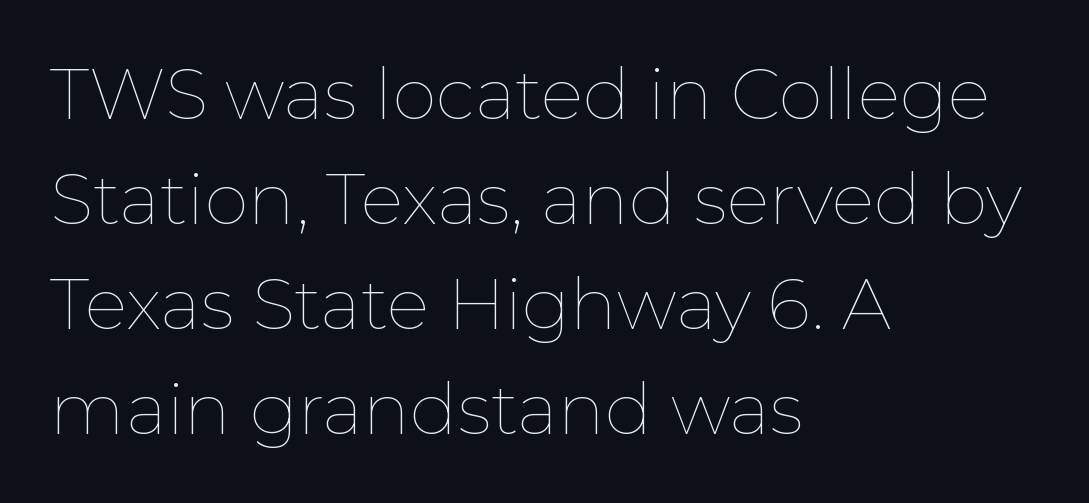
{"italic": "no", "bold": "no", "weight": "thin", "width": "normal", "stroke_contrast": "low", "x_height": "medium", "monospaced": "no", "underline": "no", "align": "left", "line_spacing": "normal", "line_spacing_ratio": 1.48, "letter_spacing": "normal", "letter_spacing_em": 0.0, "glyph_px": 71}
